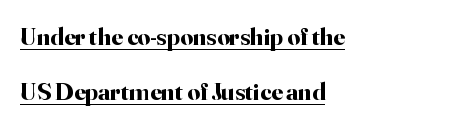
{"italic": "no", "bold": "yes", "underline": "yes", "align": "left", "line_spacing": "loose", "line_spacing_ratio": 2.21, "letter_spacing": "normal", "letter_spacing_em": 0.0, "glyph_px": 25}
